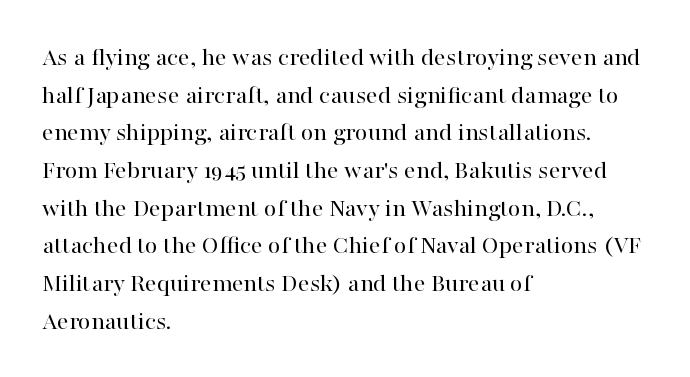
This sample is left-justified, so line endings fall wherever the words run out. Short note: letters normally spaced. These lines were composed using upright roman letters. Nothing heavy about these letters — not bold at all. The glyphs are unaccompanied by any horizontal stroke below them. Quick note: interline space is typical.
